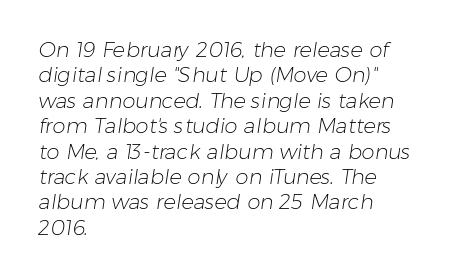
Stem width sits at or under what a default text font uses. Underline: absent. Does extra space separate the letters? No, they use regular spacing. Left-aligned paragraph, ragged on the right.
